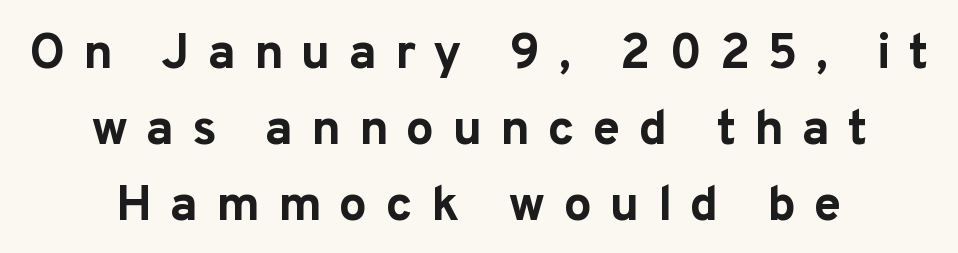
Q: Is the text bold? A: Yes.
Q: Is the text italic (slanted)? A: No, it is upright.
Q: Is the typeface a serif or a sans-serif typeface? A: Sans-serif.
Q: Is the text underlined? A: No.
Q: How is the paragraph aligned? A: Centered.
Q: Is the spacing between letters normal or unusually wide? A: Unusually wide.
Q: Is the spacing between lines tight, normal or loose? A: Normal.
Q: Width (condensed, normal, or wide)? A: Normal.
Q: Stroke contrast? A: Low.
Q: x-height? A: Medium.
Q: Monospaced? A: No.
